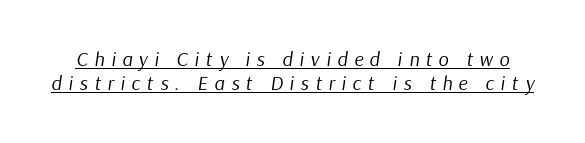
The image shows 20 px text type, italic (leaning right); set line spacing 1.19x, unusually wide letter spacing (+0.33 em), underlined.
